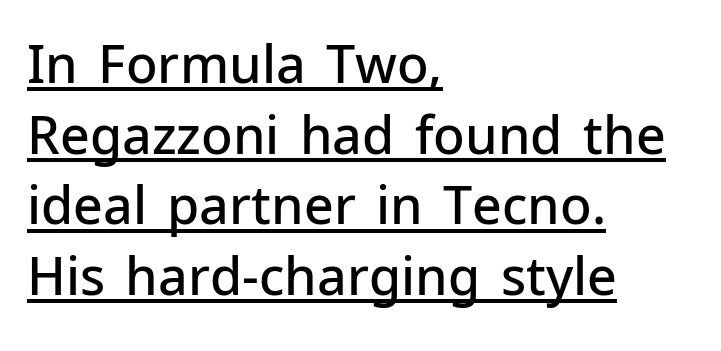
The image shows 52 px semibold sans-serif type, upright; set left-aligned, normal line spacing (1.36x), normal letter spacing, underlined; low stroke contrast and a medium x-height.
